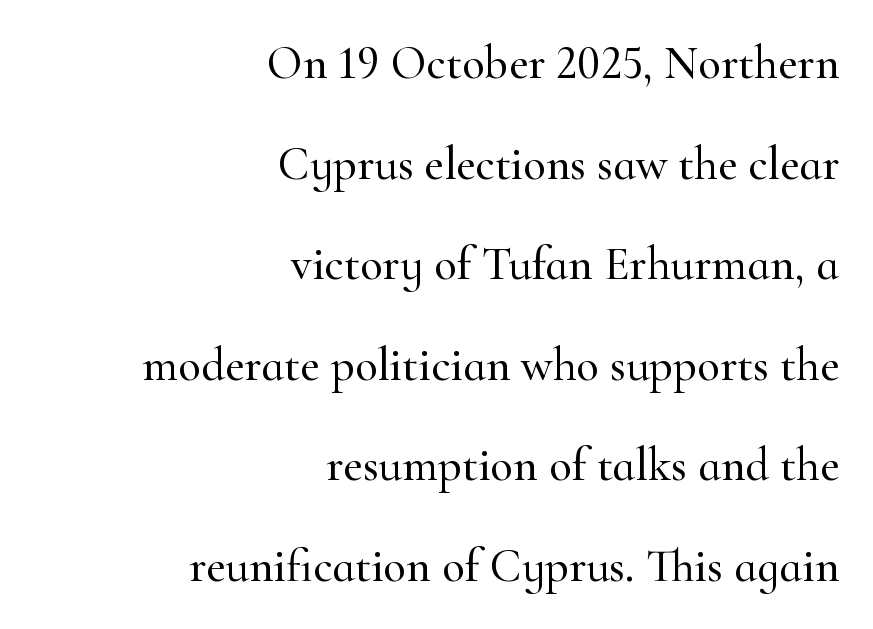
The image shows 47 px serif type, upright; set right-aligned, loose line spacing (2.14x), normal letter spacing, not underlined; high stroke contrast and a small x-height.
